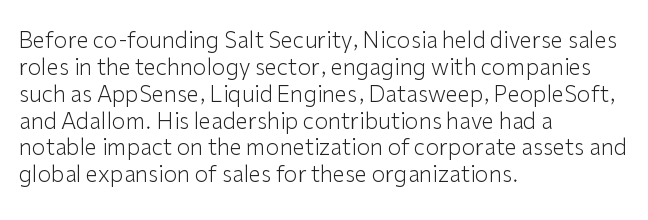
Q: Is the text bold? A: No.
Q: Is the text italic (slanted)? A: No, it is upright.
Q: Is the text underlined? A: No.
Q: How is the paragraph aligned? A: Left-aligned.
Q: Is the spacing between letters normal or unusually wide? A: Normal.
